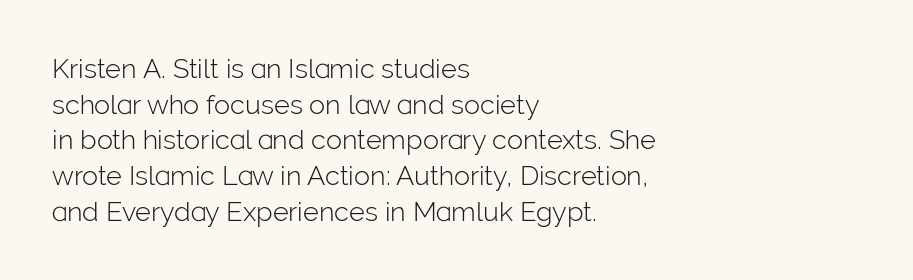
The image shows 27 px text type, upright; set left-aligned, normal line spacing (1.32x), normal letter spacing, not underlined.
